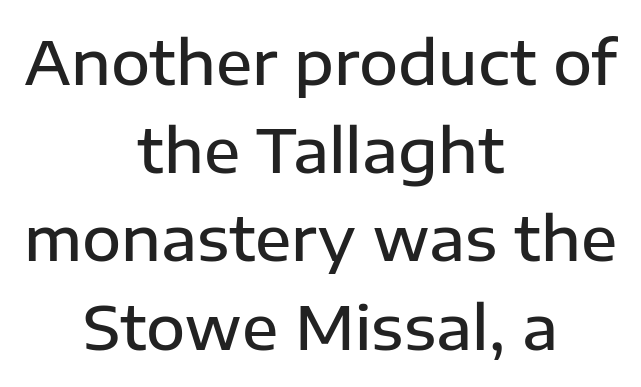
The image shows 60 px semibold sans-serif type, upright; set centered, normal line spacing (1.47x), normal letter spacing, not underlined; low stroke contrast and a medium x-height.
